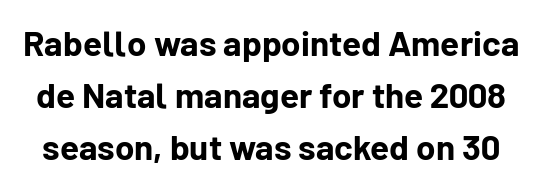
The image shows 35 px bold sans-serif type, upright; set normal line spacing (1.49x), normal letter spacing, not underlined; low stroke contrast and a medium x-height.
